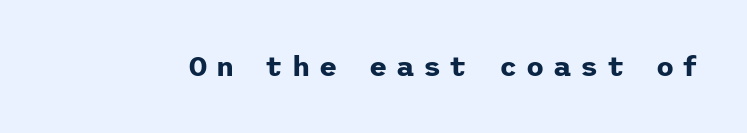
Rule under the text: the space is simply empty. The type sits square on the baseline with zero lean. Honestly, the letter spacing is so wide it's the main thing you notice. The face used here is a sans, in the tradition of grotesques and geometrics. In terms of weight, the rendering is a true, heavy bold.
